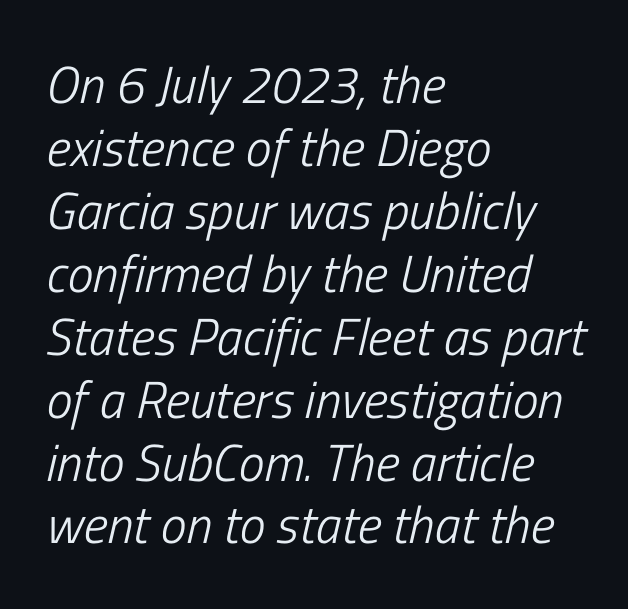
{"italic": "yes", "lean": "right", "slant_degrees": 13, "bold": "no", "weight": "light", "width": "condensed", "stroke_contrast": "low", "x_height": "medium", "monospaced": "no", "underline": "no", "align": "left", "line_spacing_ratio": 1.21, "letter_spacing": "normal", "letter_spacing_em": 0.0, "glyph_px": 52}
